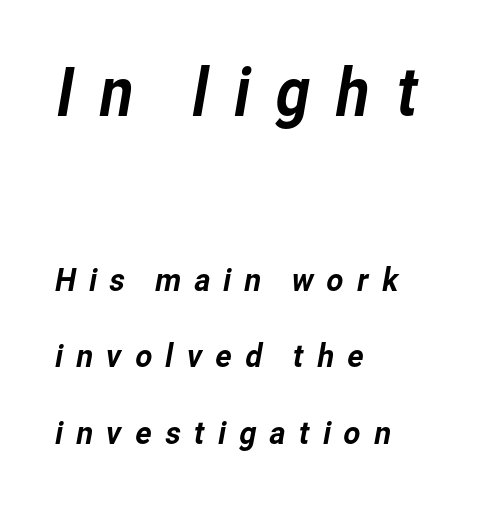
{"serif": "no", "width": "normal", "stroke_contrast": "low", "x_height": "medium", "monospaced": "no", "underline": "no", "align": "left", "line_spacing": "loose", "line_spacing_ratio": 2.33, "letter_spacing": "wide", "letter_spacing_em": 0.35, "larger_block": "first", "size_ratio": 2.0, "glyph_px": 66}
